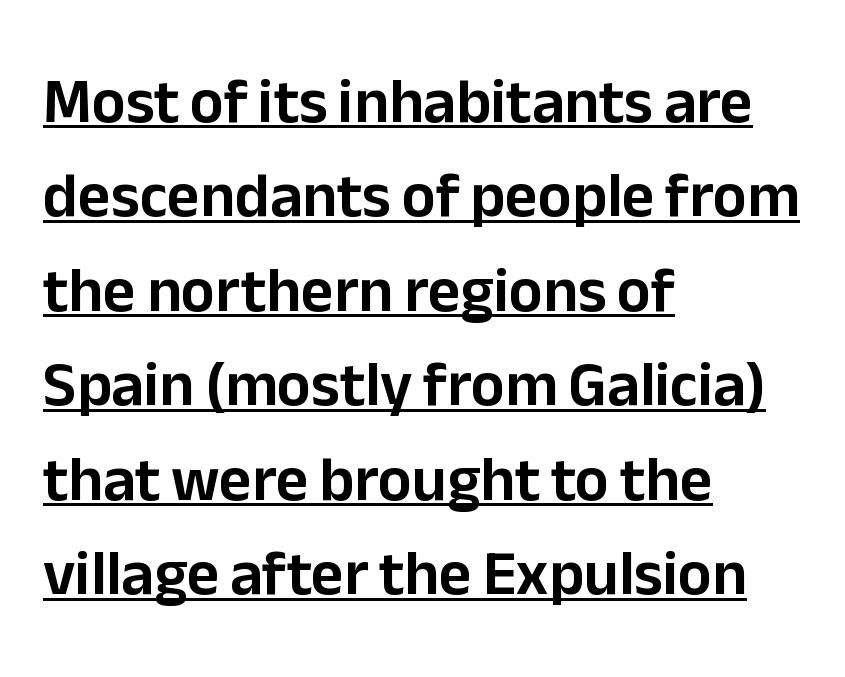
{"serif": "no", "italic": "no", "width": "normal", "stroke_contrast": "low", "x_height": "medium", "monospaced": "no", "underline": "yes", "align": "left", "line_spacing": "normal", "line_spacing_ratio": 1.5, "letter_spacing": "normal", "letter_spacing_em": 0.0, "glyph_px": 63}
